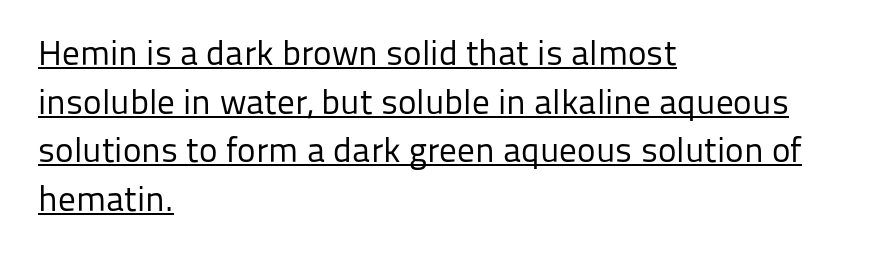
Looks like regular typesetting: each glyph gets only the width it needs. Letter spacing: default. Each letter's strokes conclude bluntly, with no projecting serifs. The strokes are not fattened; the text isn't bold.
